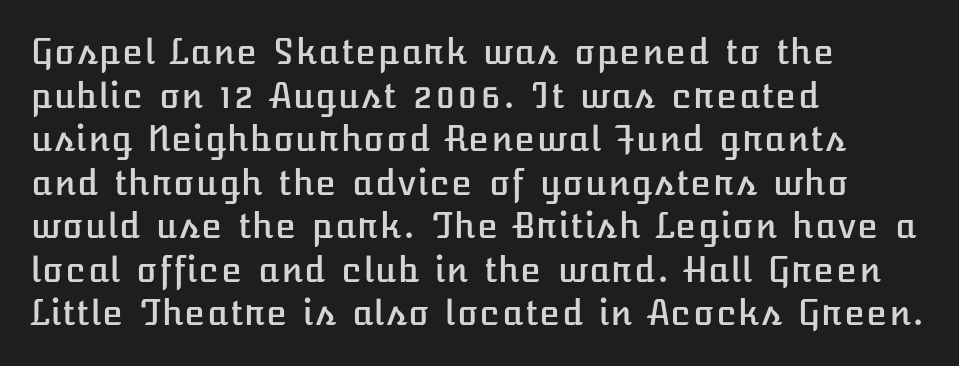
The image shows 34 px text type, upright; set left-aligned, normal line spacing (1.28x), normal letter spacing, not underlined; low stroke contrast and a medium x-height.
